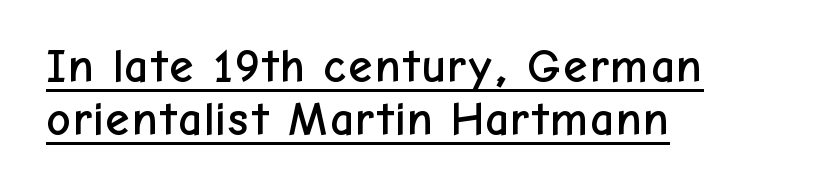
The image shows 48 px sans-serif type, upright; set left-aligned, tight line spacing (1.1x), normal letter spacing, underlined; low stroke contrast and a medium x-height.
